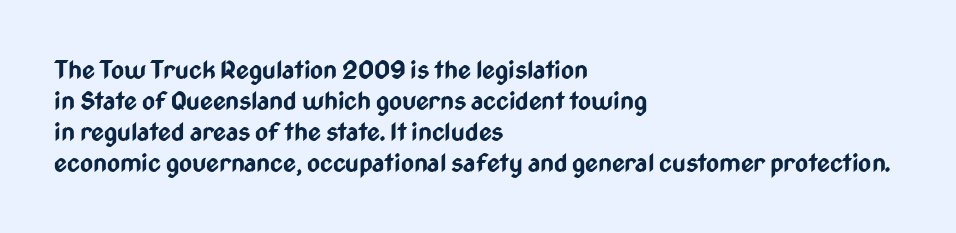
The image shows 25 px bold type, upright; set left-aligned, line spacing 1.24x, normal letter spacing, not underlined.
